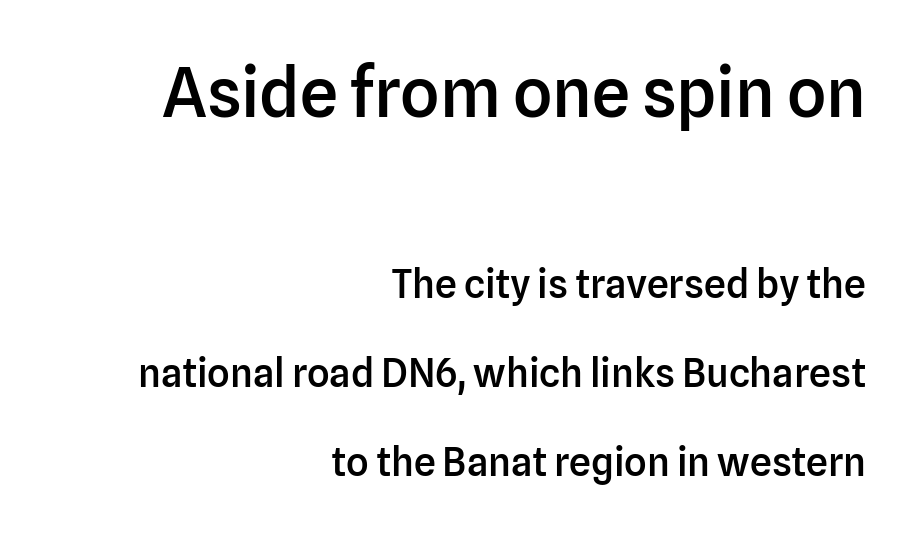
{"serif": "no", "italic": "no", "bold": "semi", "weight": "semibold", "width": "normal", "stroke_contrast": "low", "x_height": "medium", "monospaced": "no", "underline": "no", "align": "right", "line_spacing": "loose", "line_spacing_ratio": 2.28, "letter_spacing": "normal", "letter_spacing_em": 0.0, "larger_block": "first", "size_ratio": 1.74, "glyph_px": 68}
